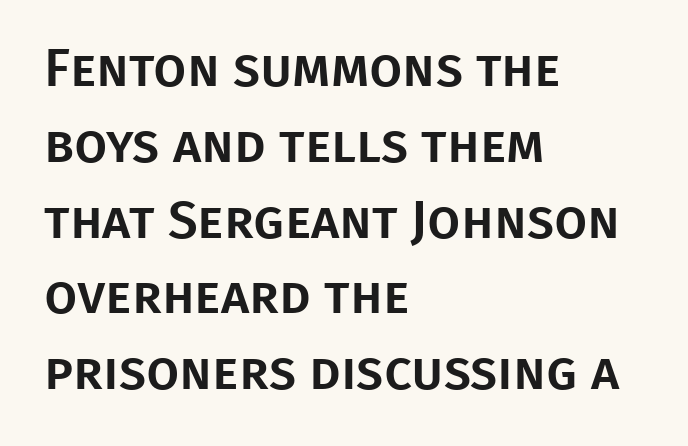
The image shows 53 px sans-serif type, upright; set left-aligned, normal line spacing (1.43x), normal letter spacing, not underlined; low stroke contrast and a large x-height.
